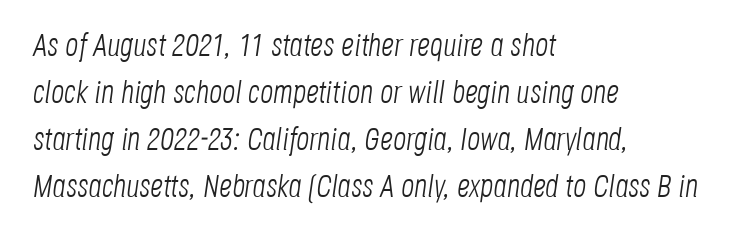
{"italic": "yes", "lean": "right", "slant_degrees": 8, "bold": "no", "weight": "light", "width": "condensed", "stroke_contrast": "low", "x_height": "large", "monospaced": "no", "underline": "no", "align": "left", "line_spacing": "normal", "line_spacing_ratio": 1.47, "letter_spacing": "normal", "letter_spacing_em": 0.0, "glyph_px": 32}
